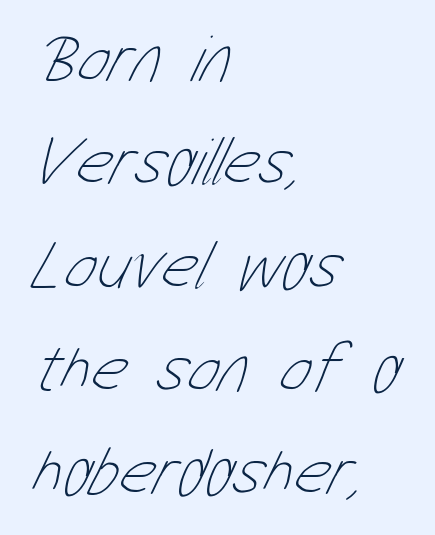
Is the block centered? No — it sits flush against the left margin. Nothing unusual about the tracking: characters are spaced as the font intends. Character widths vary here, with narrow letters taking less room than wide ones. The string is rendered with underlining switched off. The rendering uses a moderate line-height, typical for paragraphs.
